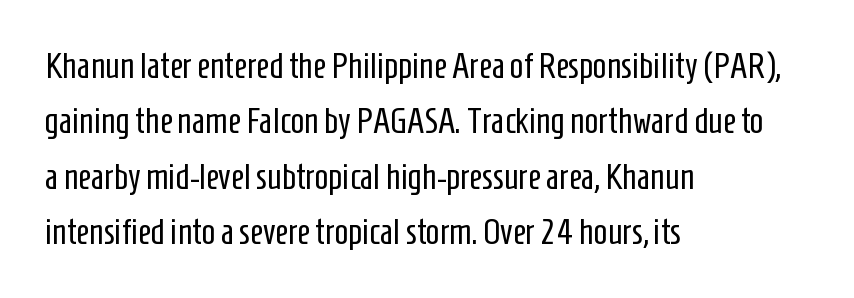
Q: Is the text bold? A: No.
Q: Is the text italic (slanted)? A: No, it is upright.
Q: Is the typeface a serif or a sans-serif typeface? A: Sans-serif.
Q: Is the text underlined? A: No.
Q: How is the paragraph aligned? A: Left-aligned.
Q: Is the spacing between letters normal or unusually wide? A: Normal.
Q: Is the spacing between lines tight, normal or loose? A: Normal.
Q: Width (condensed, normal, or wide)? A: Condensed.
Q: Stroke contrast? A: Low.
Q: x-height? A: Medium.
Q: Monospaced? A: No.
